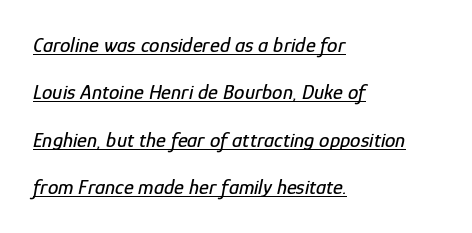
Honestly, the underline is the first thing you notice here. Baseline-to-baseline distance is far greater than the letter height. Is the block centered? No — it sits flush against the left margin. The text carries the slant typical of an italic or oblique font. Short note: letters normally spaced.
